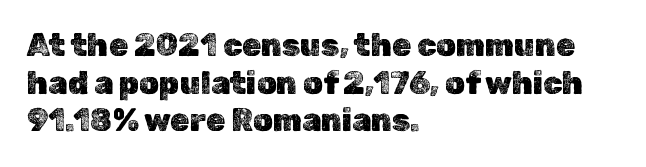
The image shows 31 px text type, upright; set left-aligned, line spacing 1.21x, normal letter spacing, not underlined; a medium x-height.
